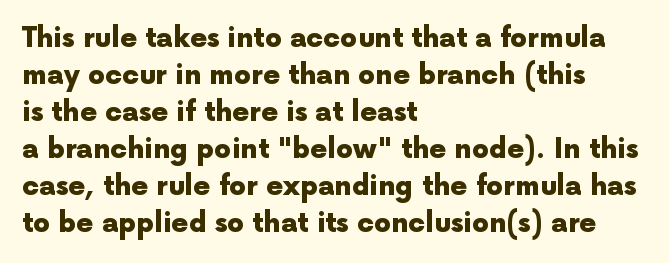
The image shows 27 px bold type, upright; set left-aligned, normal line spacing (1.37x), normal letter spacing, not underlined.
